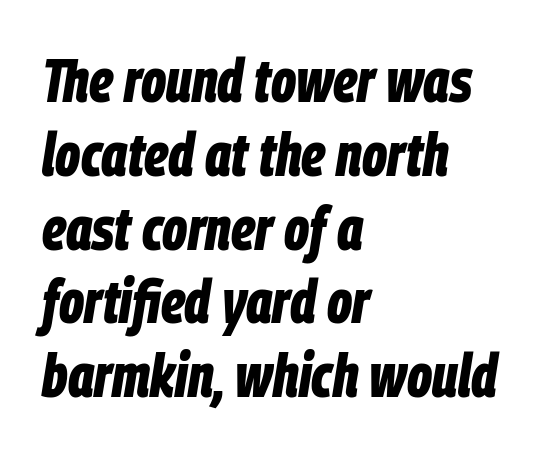
Q: Is the text bold? A: Yes.
Q: Is the text italic (slanted)? A: Yes, it leans right by about 9 degrees.
Q: Is the text underlined? A: No.
Q: How is the paragraph aligned? A: Left-aligned.
Q: Is the spacing between letters normal or unusually wide? A: Normal.
Q: Width (condensed, normal, or wide)? A: Condensed.
Q: Stroke contrast? A: Low.
Q: x-height? A: Large.
Q: Monospaced? A: No.
